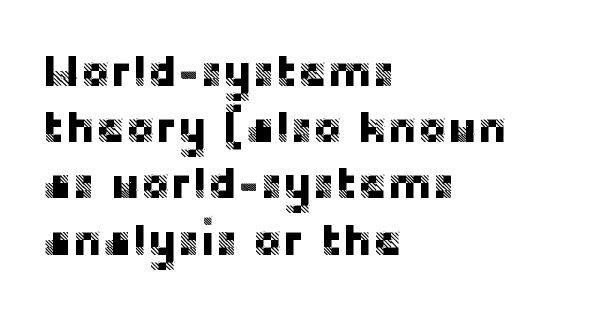
The image shows 45 px sans-serif type, upright; set left-aligned, normal line spacing (1.25x), normal letter spacing, not underlined; low stroke contrast and a large x-height.
